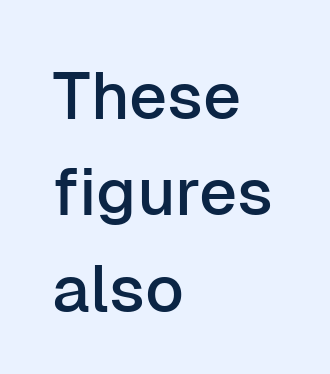
Nope, no serifs anywhere on these letters. This rendering features lettering with no underline. What's the leading like? Ordinary, nothing unusual. Alignment: flush left.
